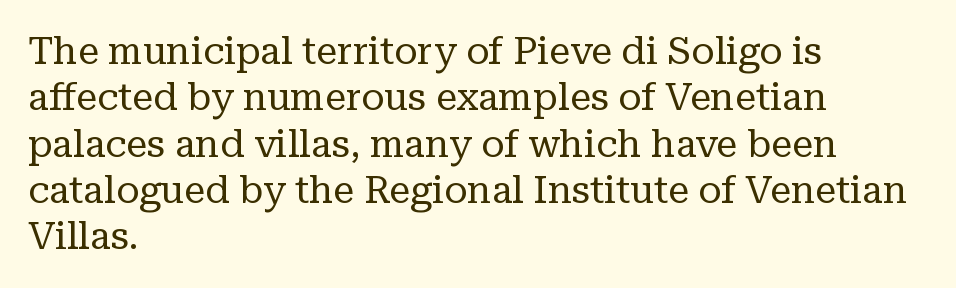
Look at the tracking — it's just the regular setting, nothing added. If you drew a line through each stem, it would be perfectly vertical. Character widths vary here, with narrow letters taking less room than wide ones. Each line starts at the same left margin while the right side varies.
